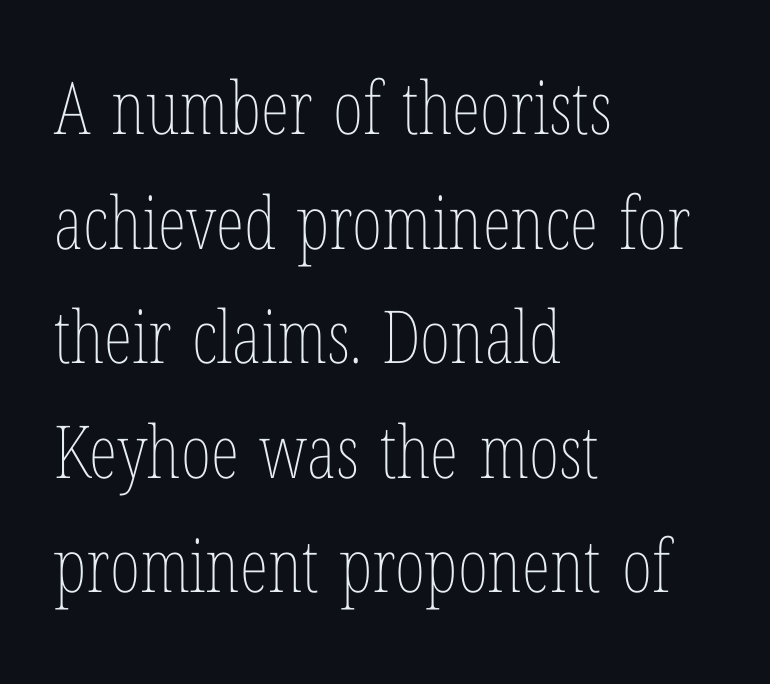
Q: Is the text bold? A: No.
Q: Is the text italic (slanted)? A: No, it is upright.
Q: Is the text underlined? A: No.
Q: How is the paragraph aligned? A: Left-aligned.
Q: Is the spacing between letters normal or unusually wide? A: Normal.
Q: Is the spacing between lines tight, normal or loose? A: Normal.
Q: Width (condensed, normal, or wide)? A: Condensed.
Q: Stroke contrast? A: Low.
Q: x-height? A: Medium.
Q: Monospaced? A: No.
